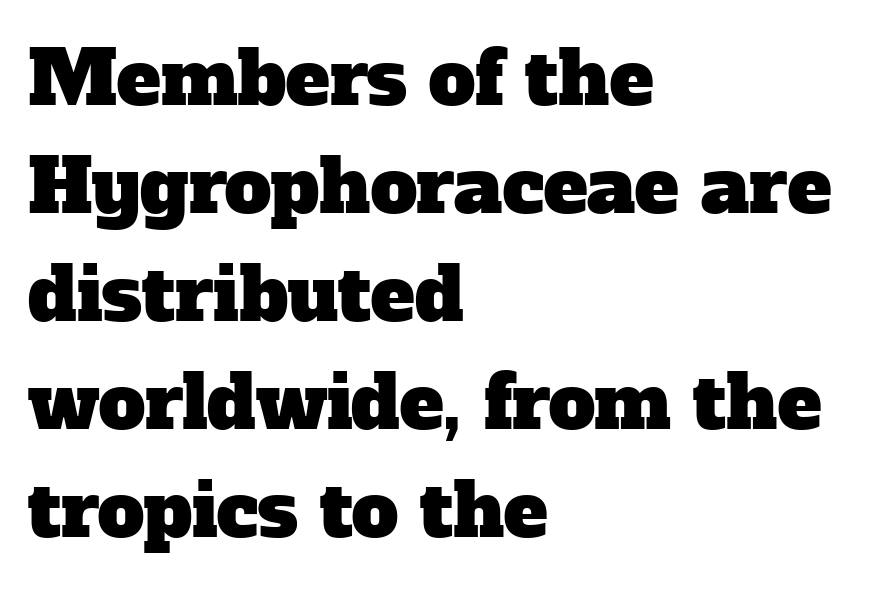
The image shows 74 px serif type; set left-aligned, normal line spacing (1.46x), normal letter spacing, not underlined; low stroke contrast and a medium x-height.
